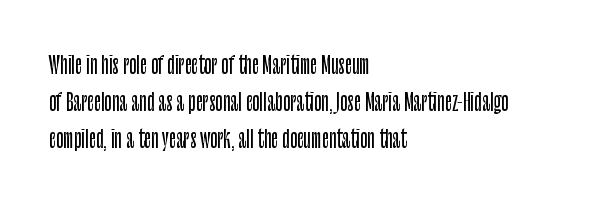
The image shows 24 px text type, upright; set left-aligned, normal line spacing (1.55x), normal letter spacing, not underlined.
